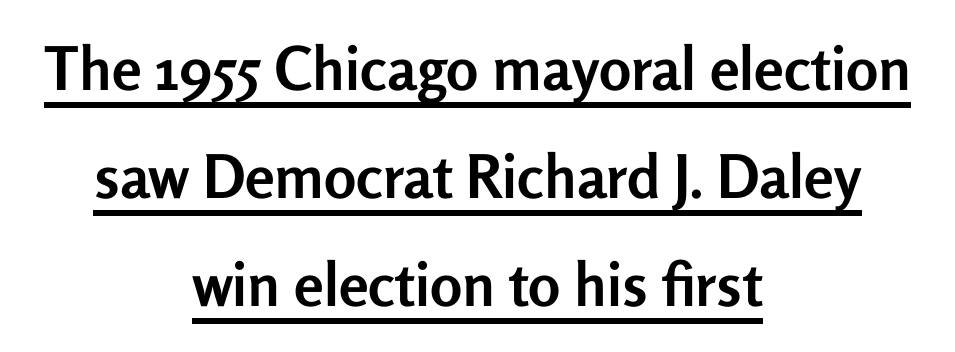
{"serif": "no", "italic": "no", "bold": "yes", "weight": "semibold", "width": "normal", "stroke_contrast": "low", "x_height": "medium", "monospaced": "no", "underline": "yes", "align": "center", "line_spacing_ratio": 1.8, "letter_spacing": "normal", "letter_spacing_em": 0.0, "glyph_px": 60}
